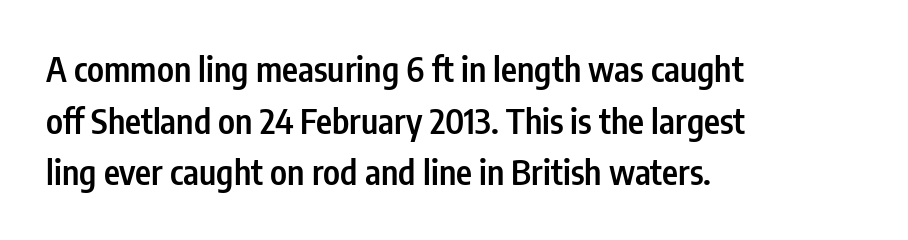
Q: Is the text bold? A: Semi-bold.
Q: Is the text italic (slanted)? A: No, it is upright.
Q: Is the typeface a serif or a sans-serif typeface? A: Sans-serif.
Q: Is the text underlined? A: No.
Q: How is the paragraph aligned? A: Left-aligned.
Q: Is the spacing between letters normal or unusually wide? A: Normal.
Q: Is the spacing between lines tight, normal or loose? A: Normal.
Q: Width (condensed, normal, or wide)? A: Condensed.
Q: Stroke contrast? A: Low.
Q: x-height? A: Medium.
Q: Monospaced? A: No.
